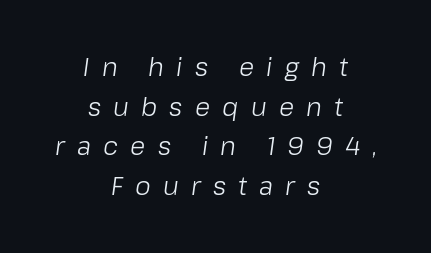
{"italic": "yes", "lean": "right", "slant_degrees": 8, "bold": "no", "underline": "no", "align": "center", "line_spacing": "normal", "line_spacing_ratio": 1.59, "letter_spacing": "wide", "letter_spacing_em": 0.49, "glyph_px": 25}
